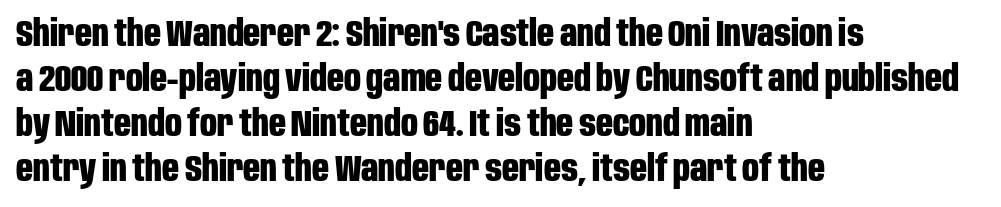
The image shows 37 px bold, condensed sans-serif type, upright; set left-aligned, line spacing 1.22x, normal letter spacing, not underlined; low stroke contrast and a large x-height.
